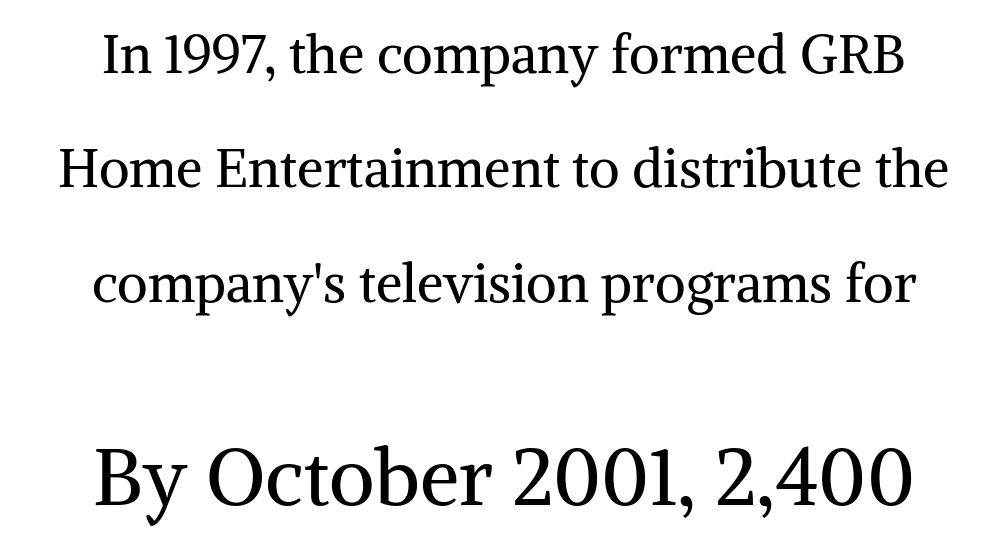
Q: Is the text bold? A: No.
Q: Is the text italic (slanted)? A: No, it is upright.
Q: Is the typeface a serif or a sans-serif typeface? A: Serif.
Q: Is the text underlined? A: No.
Q: How is the paragraph aligned? A: Centered.
Q: Is the spacing between letters normal or unusually wide? A: Normal.
Q: Is the spacing between lines tight, normal or loose? A: Loose.
Q: Which block of text is set in a larger size, the first (top) or the second (bottom)? A: The second (bottom) one.
Q: Width (condensed, normal, or wide)? A: Normal.
Q: Stroke contrast? A: Medium.
Q: x-height? A: Medium.
Q: Monospaced? A: No.
